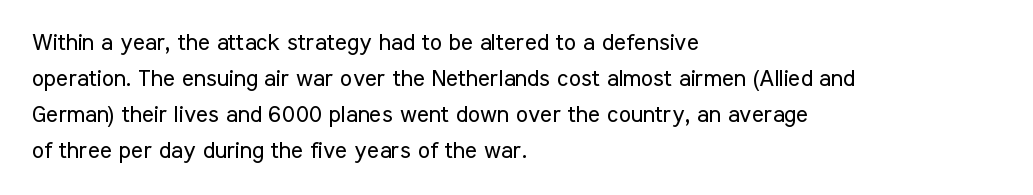
The image shows 23 px text type, upright; set left-aligned, normal line spacing (1.57x), normal letter spacing, not underlined.
